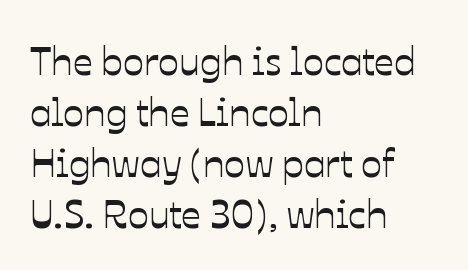
Leftover space on each line is placed entirely after the last word. What stands out about the letter spacing? Nothing — it is the standard amount. The line-height multiplier appears to be the usual default. The letters advance in unequal steps, a hallmark of proportional type.
